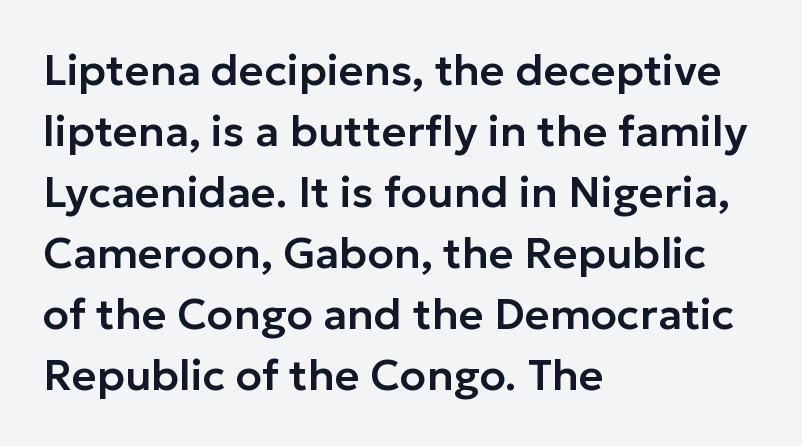
{"serif": "no", "italic": "no", "width": "normal", "stroke_contrast": "low", "x_height": "medium", "monospaced": "no", "underline": "no", "align": "left", "line_spacing": "normal", "line_spacing_ratio": 1.42, "letter_spacing": "normal", "letter_spacing_em": 0.0, "glyph_px": 43}
